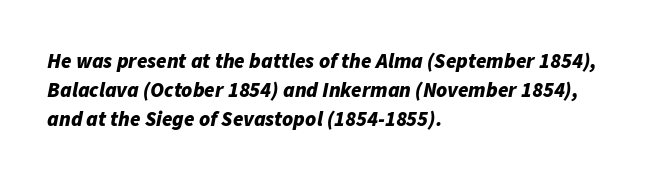
{"italic": "yes", "lean": "right", "slant_degrees": 11, "bold": "yes", "underline": "no", "align": "left", "line_spacing": "normal", "line_spacing_ratio": 1.38, "letter_spacing": "normal", "letter_spacing_em": 0.0, "glyph_px": 21}
